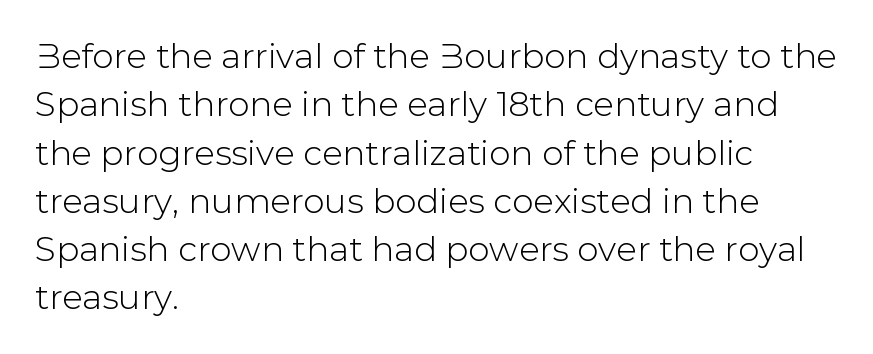
The image shows 34 px sans-serif type, upright; set left-aligned, normal line spacing (1.42x), normal letter spacing, not underlined; low stroke contrast and a medium x-height.
